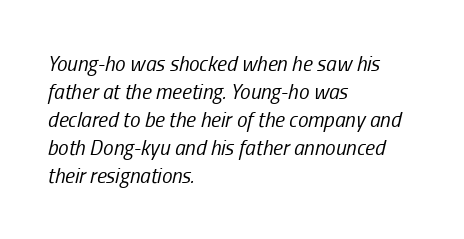
The image shows 21 px text type, italic (leaning right); set left-aligned, normal line spacing (1.33x), normal letter spacing, not underlined.
